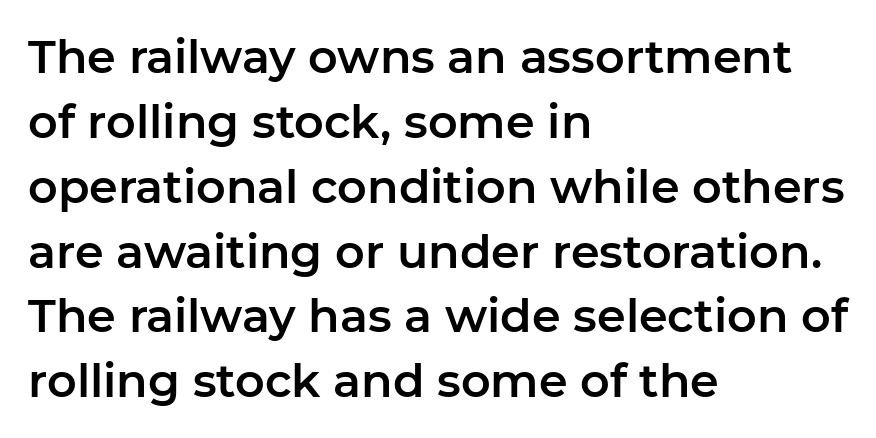
All the whitespace from short lines collects on the right. Do the letters lean? They stand straight. The string is rendered with underlining switched off. Stroke terminals: plain, sans-serif.
